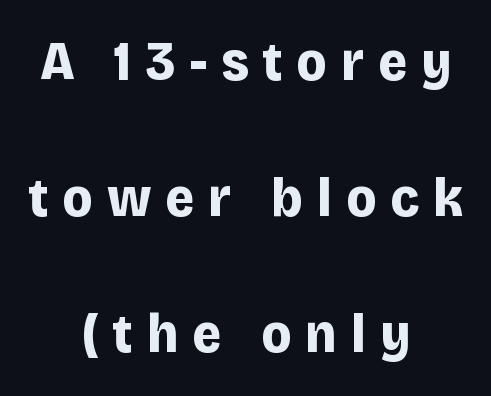
{"serif": "no", "italic": "no", "bold": "yes", "weight": "bold", "width": "normal", "stroke_contrast": "low", "x_height": "large", "monospaced": "no", "underline": "no", "align": "center", "line_spacing": "loose", "line_spacing_ratio": 2.43, "letter_spacing": "wide", "letter_spacing_em": 0.25, "glyph_px": 56}
